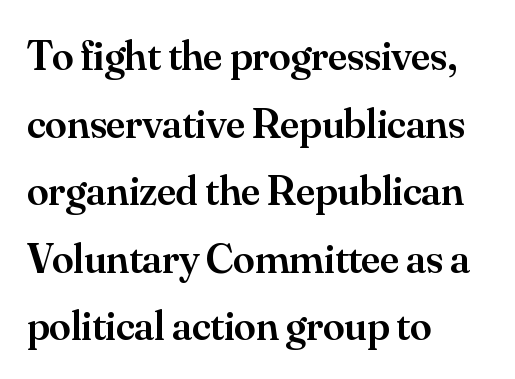
{"serif": "yes", "italic": "no", "bold": "semi", "weight": "semibold", "width": "normal", "stroke_contrast": "medium", "x_height": "small", "monospaced": "no", "underline": "no", "align": "left", "line_spacing": "normal", "line_spacing_ratio": 1.57, "letter_spacing": "normal", "letter_spacing_em": 0.0, "glyph_px": 43}
